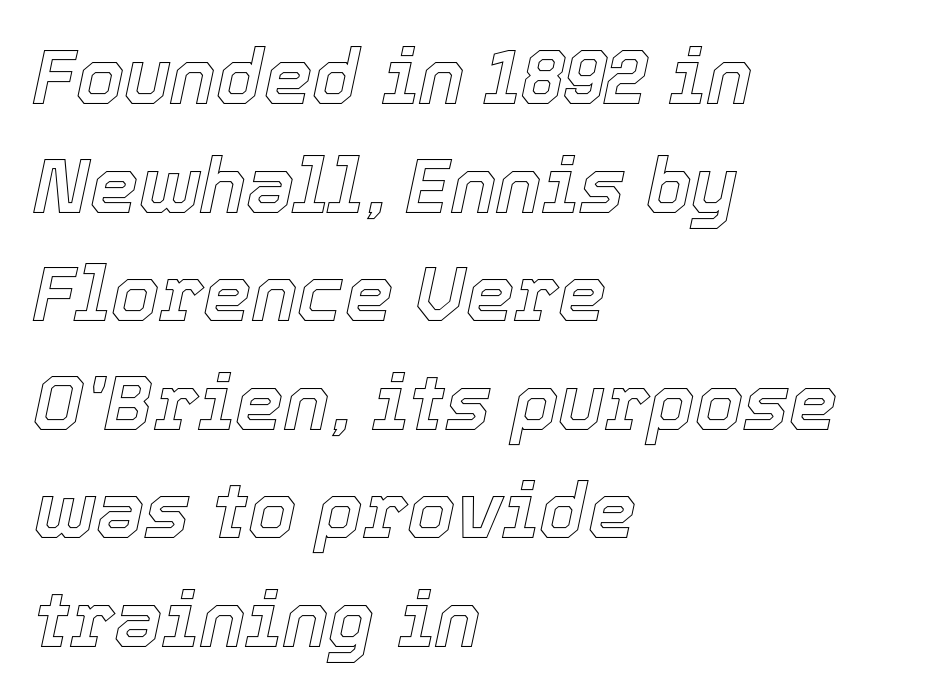
Q: Is the text italic (slanted)? A: Yes, it leans right by about 12 degrees.
Q: Is the text underlined? A: No.
Q: How is the paragraph aligned? A: Left-aligned.
Q: Is the spacing between letters normal or unusually wide? A: Normal.
Q: Is the spacing between lines tight, normal or loose? A: Normal.
Q: Width (condensed, normal, or wide)? A: Normal.
Q: x-height? A: Medium.
Q: Monospaced? A: No.
